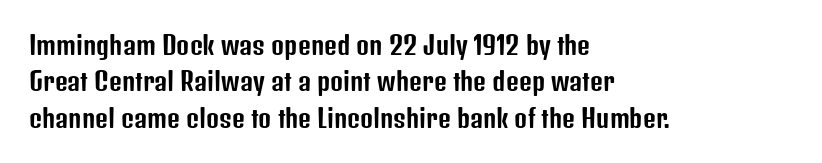
Q: Is the text italic (slanted)? A: No, it is upright.
Q: Is the text underlined? A: No.
Q: How is the paragraph aligned? A: Left-aligned.
Q: Is the spacing between letters normal or unusually wide? A: Normal.
Q: Is the spacing between lines tight, normal or loose? A: Normal.
